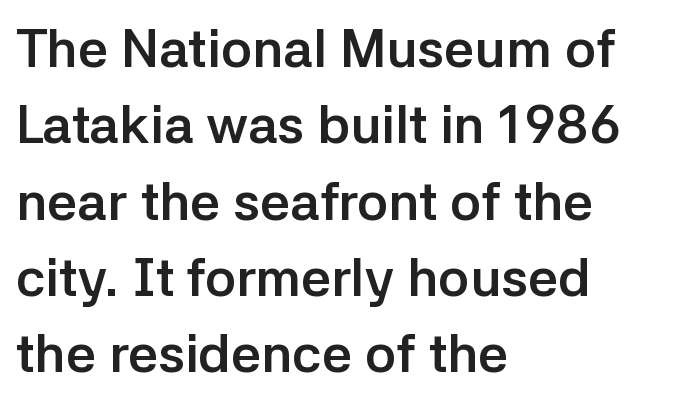
Q: Is the text bold? A: Yes.
Q: Is the text italic (slanted)? A: No, it is upright.
Q: Is the typeface a serif or a sans-serif typeface? A: Sans-serif.
Q: Is the text underlined? A: No.
Q: How is the paragraph aligned? A: Left-aligned.
Q: Is the spacing between letters normal or unusually wide? A: Normal.
Q: Is the spacing between lines tight, normal or loose? A: Normal.
Q: Width (condensed, normal, or wide)? A: Normal.
Q: Stroke contrast? A: Low.
Q: x-height? A: Medium.
Q: Monospaced? A: No.
